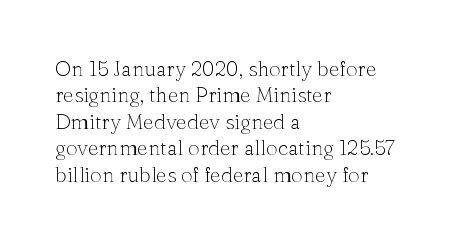
The image shows 21 px text type, upright; set left-aligned, normal line spacing (1.26x), normal letter spacing, not underlined.
